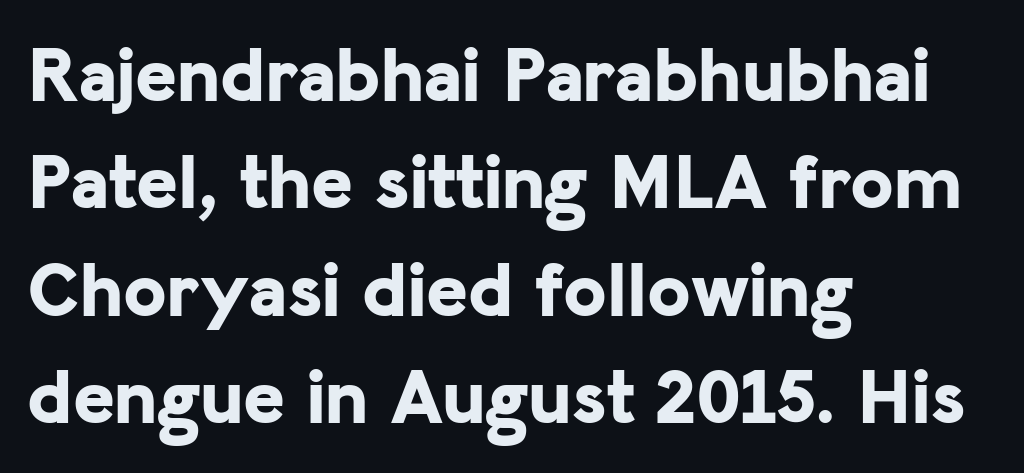
If you measured baseline to baseline, you'd find a middling distance. Rule under the text: the space is simply empty. These lines were composed using upright roman letters. The setting favours the left margin, as ordinary paragraphs usually do. Looks like regular typesetting: each glyph gets only the width it needs.
